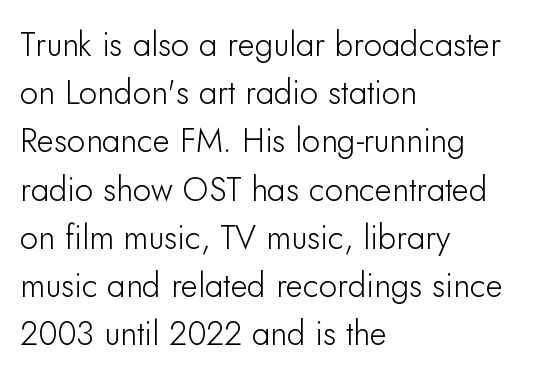
{"serif": "no", "italic": "no", "width": "normal", "stroke_contrast": "low", "x_height": "small", "monospaced": "no", "underline": "no", "align": "left", "line_spacing": "normal", "line_spacing_ratio": 1.46, "letter_spacing": "normal", "letter_spacing_em": 0.0, "glyph_px": 33}
